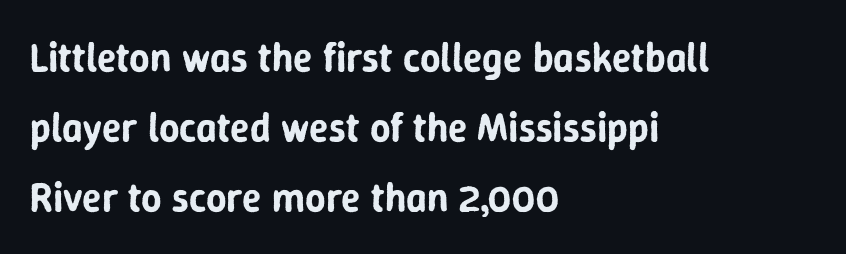
The image shows 40 px sans-serif type, upright; set left-aligned, line spacing 1.75x, normal letter spacing, not underlined; low stroke contrast and a medium x-height.
